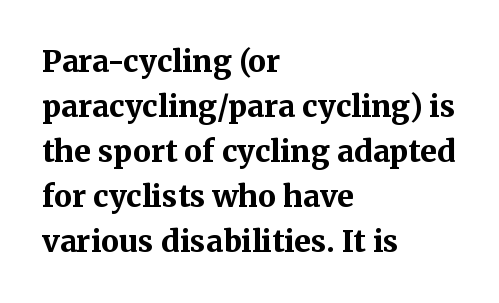
The horizontal fit of the characters is conventional and even. Honestly, there is no underline to notice here at all. The rendering shows small feet on the letterforms — a serif design. The glyphs have the mass of a bold cut.
